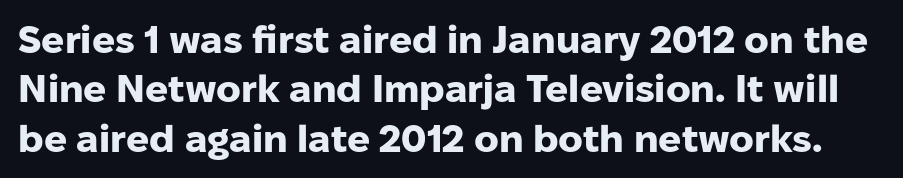
{"serif": "no", "italic": "no", "bold": "yes", "weight": "heavy", "width": "normal", "stroke_contrast": "low", "x_height": "medium", "monospaced": "no", "underline": "no", "line_spacing": "normal", "line_spacing_ratio": 1.3, "letter_spacing": "normal", "letter_spacing_em": 0.0, "glyph_px": 38}
